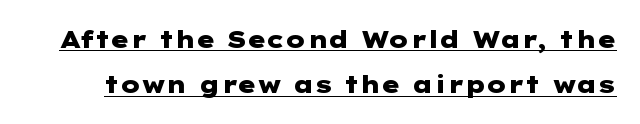
{"italic": "no", "bold": "yes", "underline": "yes", "line_spacing_ratio": 1.89, "letter_spacing": "normal", "letter_spacing_em": 0.0, "glyph_px": 24}
